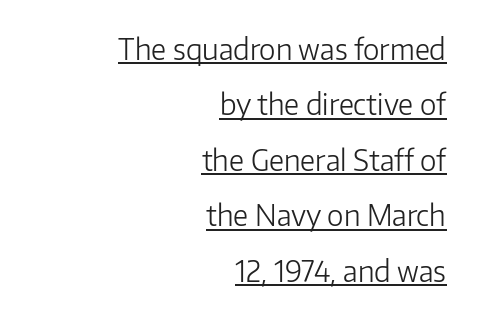
{"serif": "no", "italic": "no", "bold": "no", "weight": "light", "width": "normal", "stroke_contrast": "low", "x_height": "medium", "monospaced": "no", "underline": "yes", "align": "right", "line_spacing": "loose", "line_spacing_ratio": 1.98, "letter_spacing": "normal", "letter_spacing_em": 0.0, "glyph_px": 28}
